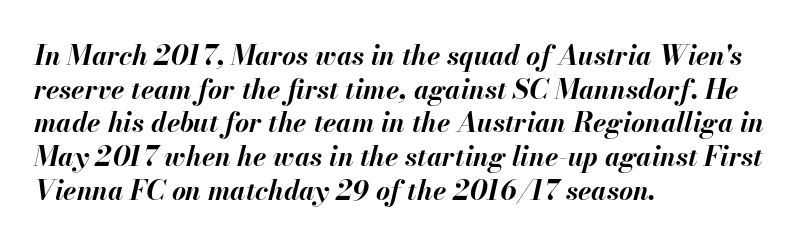
Glance below the letters and you will spot only blank space. Spacing between characters is what you'd get straight out of the box. This block has exactly the height ordinary leading produces. It's the slanting kind of type. Every letter is thick-stroked: bold, no question.
